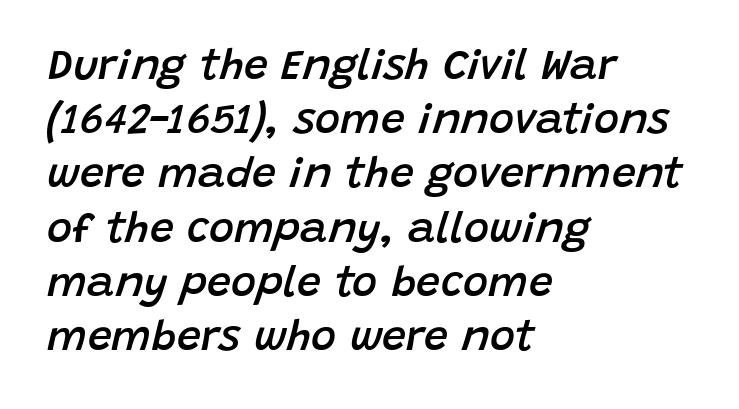
Q: Is the text bold? A: Semi-bold.
Q: Is the text italic (slanted)? A: Yes, it leans right by about 15 degrees.
Q: Is the text underlined? A: No.
Q: How is the paragraph aligned? A: Left-aligned.
Q: Is the spacing between letters normal or unusually wide? A: Normal.
Q: Is the spacing between lines tight, normal or loose? A: Normal.
Q: Width (condensed, normal, or wide)? A: Normal.
Q: Stroke contrast? A: Low.
Q: x-height? A: Large.
Q: Monospaced? A: No.
